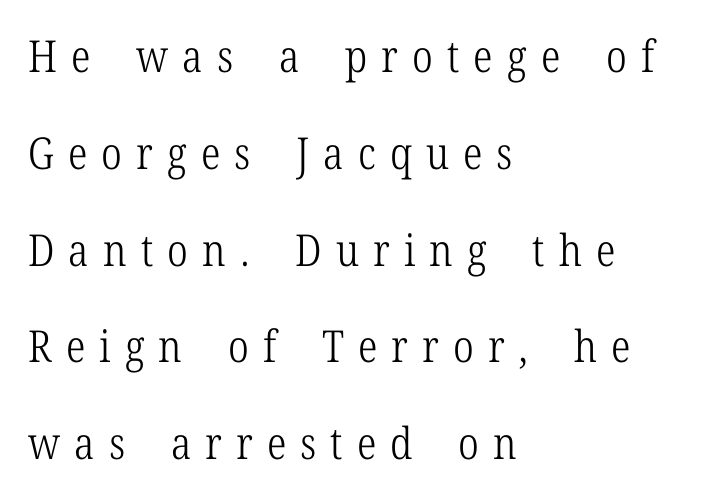
Character widths vary here, with narrow letters taking less room than wide ones. The space beneath each line is pristine and unruled. This is serif lettering, the kind often seen in printed books. Does extra space separate the letters? Yes, quite a lot of it.
